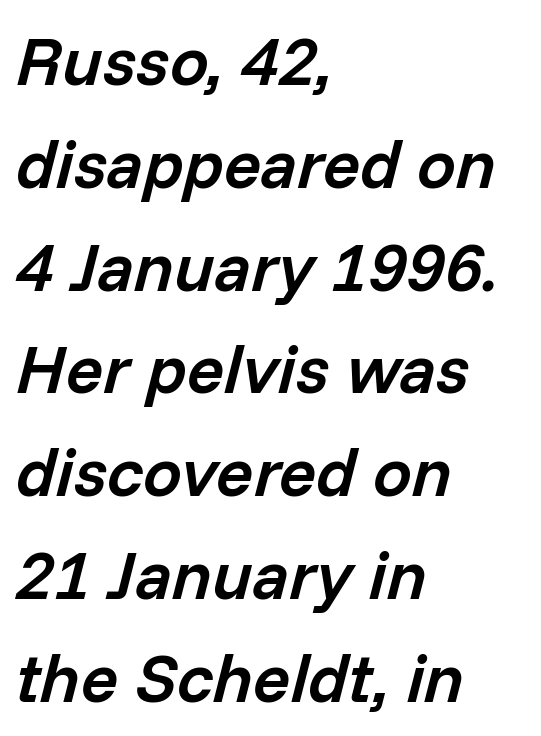
{"italic": "yes", "lean": "right", "slant_degrees": 14, "bold": "semi", "weight": "semibold", "width": "normal", "stroke_contrast": "low", "x_height": "medium", "monospaced": "no", "underline": "no", "align": "left", "line_spacing": "normal", "line_spacing_ratio": 1.49, "letter_spacing": "normal", "letter_spacing_em": 0.0, "glyph_px": 69}
